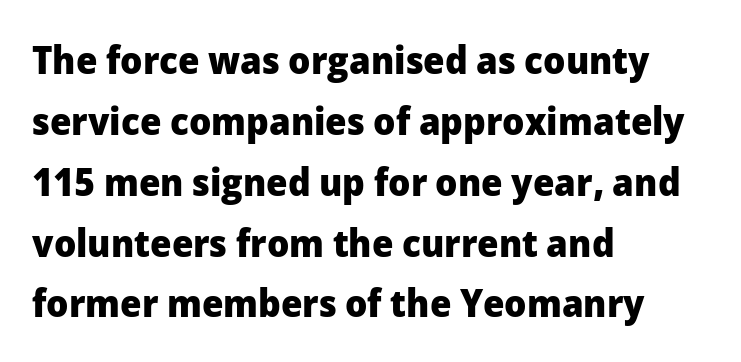
The image shows 39 px heavy sans-serif type, upright; set left-aligned, normal line spacing (1.56x), normal letter spacing, not underlined; low stroke contrast and a medium x-height.
